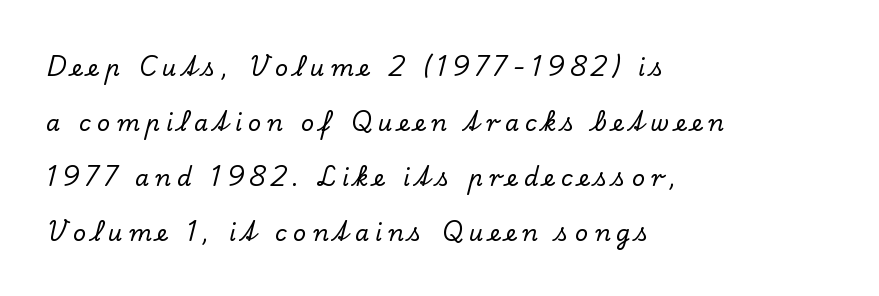
The type is letterspaced generously, with wide tracking. This rendering features lettering with no underline. The paragraph has a hard left edge and a soft right edge. Airy leading.
